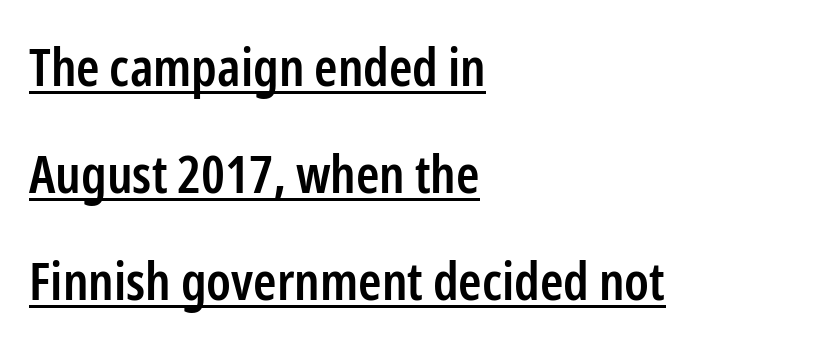
Q: Is the text bold? A: Semi-bold.
Q: Is the text italic (slanted)? A: No, it is upright.
Q: Is the typeface a serif or a sans-serif typeface? A: Sans-serif.
Q: Is the text underlined? A: Yes.
Q: How is the paragraph aligned? A: Left-aligned.
Q: Is the spacing between letters normal or unusually wide? A: Normal.
Q: Is the spacing between lines tight, normal or loose? A: Loose.
Q: Width (condensed, normal, or wide)? A: Condensed.
Q: Stroke contrast? A: Low.
Q: x-height? A: Medium.
Q: Monospaced? A: No.
